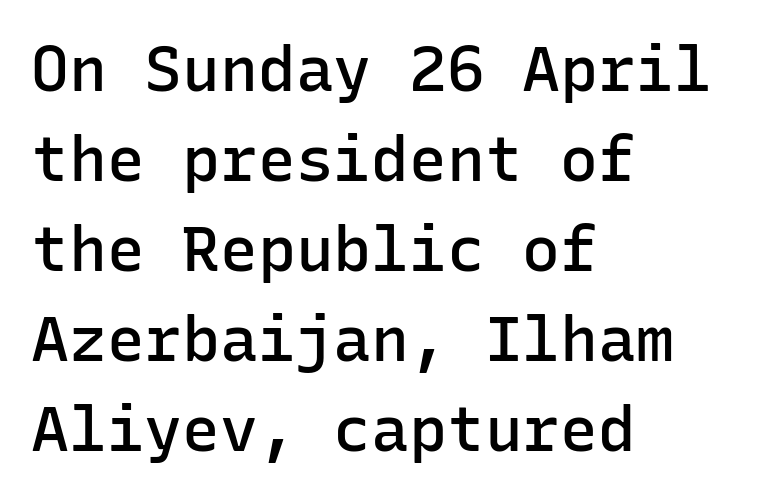
{"serif": "no", "italic": "no", "bold": "semi", "weight": "semibold", "width": "normal", "stroke_contrast": "low", "x_height": "medium", "monospaced": "yes", "underline": "no", "align": "left", "line_spacing": "normal", "line_spacing_ratio": 1.43, "letter_spacing": "normal", "letter_spacing_em": 0.0, "glyph_px": 63}
